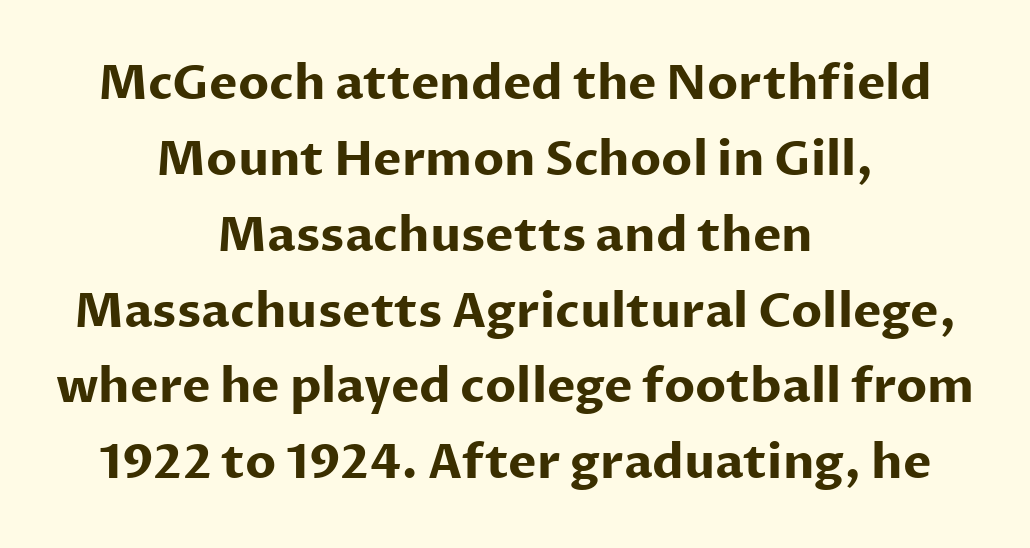
As a designer I'd log this as weight 700, bold. Words float on clear page, feet unadorned. Spacing verdict: proportional, widths tailored to each character. A typesetter would label this face a sans. You can tell it's not italic because the verticals are truly vertical.
